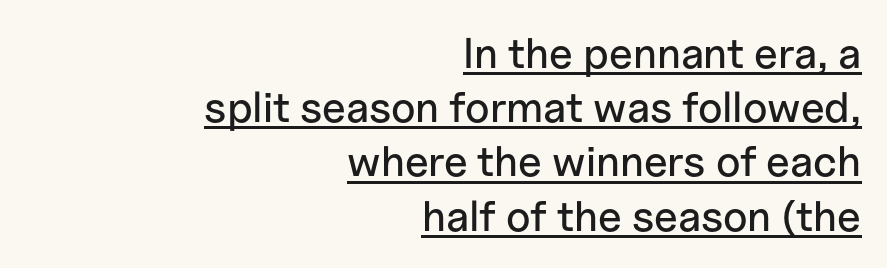
Q: Is the text italic (slanted)? A: No, it is upright.
Q: Is the typeface a serif or a sans-serif typeface? A: Sans-serif.
Q: Is the text underlined? A: Yes.
Q: How is the paragraph aligned? A: Right-aligned.
Q: Is the spacing between letters normal or unusually wide? A: Normal.
Q: Is the spacing between lines tight, normal or loose? A: Normal.
Q: Width (condensed, normal, or wide)? A: Normal.
Q: Stroke contrast? A: Low.
Q: x-height? A: Medium.
Q: Monospaced? A: No.
